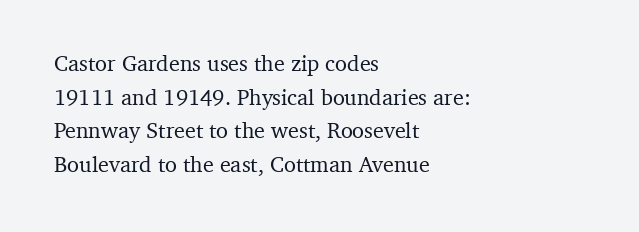
Q: Is the text italic (slanted)? A: No, it is upright.
Q: Is the text underlined? A: No.
Q: How is the paragraph aligned? A: Left-aligned.
Q: Is the spacing between letters normal or unusually wide? A: Normal.
Q: Is the spacing between lines tight, normal or loose? A: Normal.
